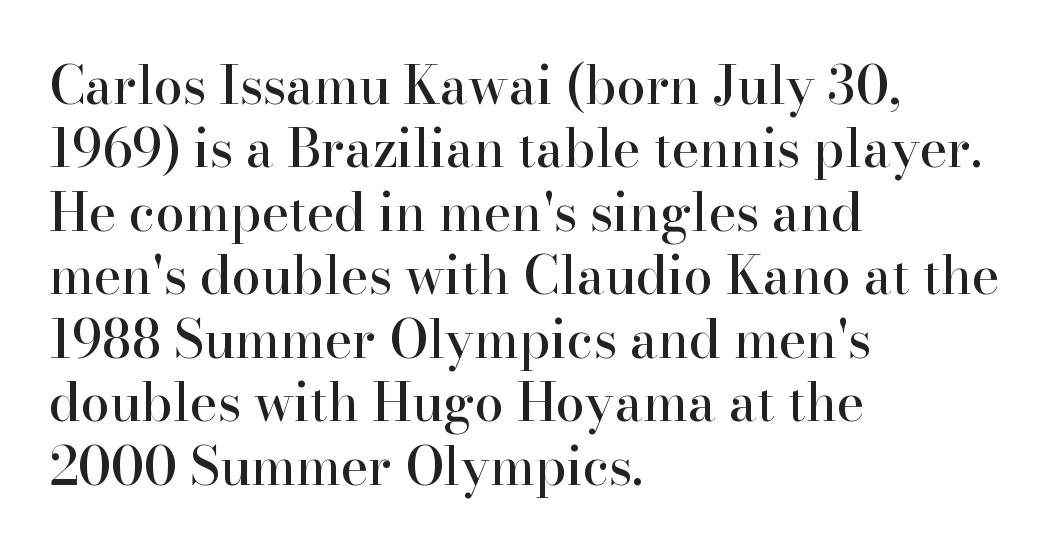
The image shows 52 px serif type, upright; set left-aligned, line spacing 1.22x, normal letter spacing, not underlined; high stroke contrast and a small x-height.
